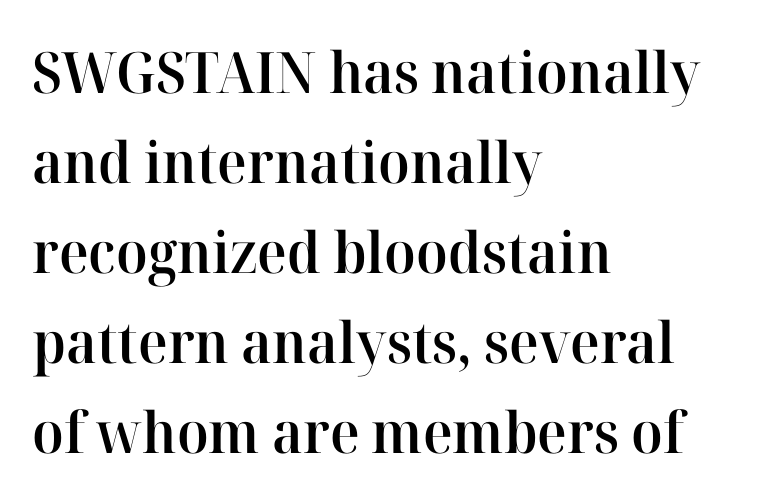
{"serif": "yes", "italic": "no", "bold": "semi", "weight": "semibold", "width": "normal", "stroke_contrast": "high", "x_height": "medium", "monospaced": "no", "underline": "no", "align": "left", "line_spacing": "normal", "line_spacing_ratio": 1.58, "letter_spacing": "normal", "letter_spacing_em": 0.0, "glyph_px": 57}
